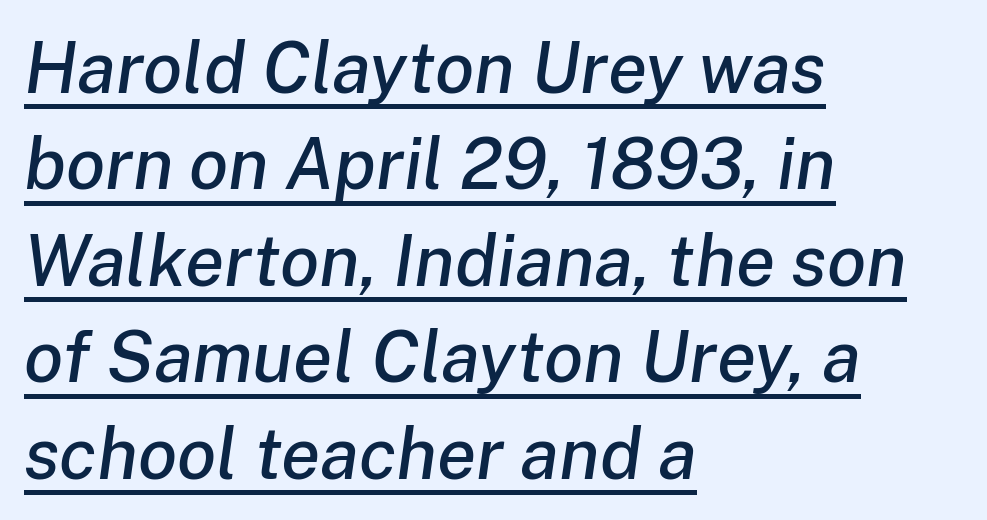
Q: Is the text italic (slanted)? A: Yes, it leans right by about 8 degrees.
Q: Is the text underlined? A: Yes.
Q: How is the paragraph aligned? A: Left-aligned.
Q: Is the spacing between letters normal or unusually wide? A: Normal.
Q: Is the spacing between lines tight, normal or loose? A: Normal.
Q: Width (condensed, normal, or wide)? A: Normal.
Q: Stroke contrast? A: Low.
Q: x-height? A: Medium.
Q: Monospaced? A: No.
